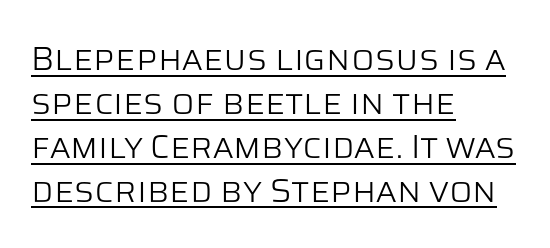
Typeset ragged right — the left edge is the straight one. Are there feet on the stems? There aren't — it's a sans. Each letter keeps its own natural width here, so spacing adapts to shape. The letters sit at their default tracking, neither squeezed nor spread. A typesetter would mark this as roman, not italic. Looks like someone drew a line under every word here.
